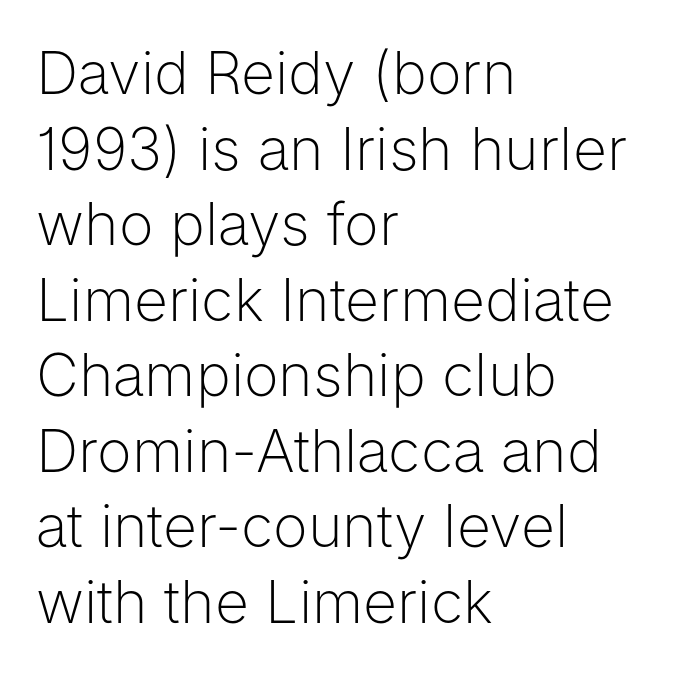
{"serif": "no", "italic": "no", "bold": "no", "weight": "light", "width": "normal", "stroke_contrast": "low", "x_height": "medium", "monospaced": "no", "underline": "no", "align": "left", "line_spacing": "normal", "line_spacing_ratio": 1.28, "letter_spacing": "normal", "letter_spacing_em": 0.0, "glyph_px": 59}
